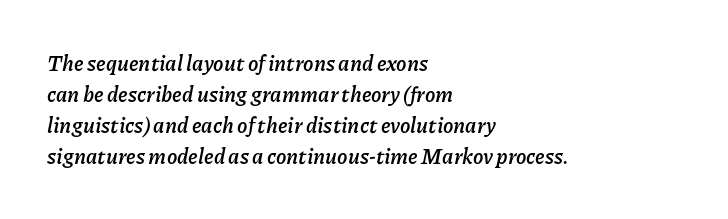
The image shows 21 px bold type, italic (leaning right); set left-aligned, normal line spacing (1.48x), normal letter spacing, not underlined.
